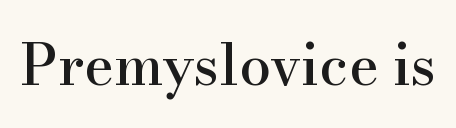
Q: Is the text italic (slanted)? A: No, it is upright.
Q: Is the typeface a serif or a sans-serif typeface? A: Serif.
Q: Is the text underlined? A: No.
Q: Is the spacing between letters normal or unusually wide? A: Normal.
Q: Width (condensed, normal, or wide)? A: Normal.
Q: Stroke contrast? A: High.
Q: x-height? A: Small.
Q: Monospaced? A: No.
